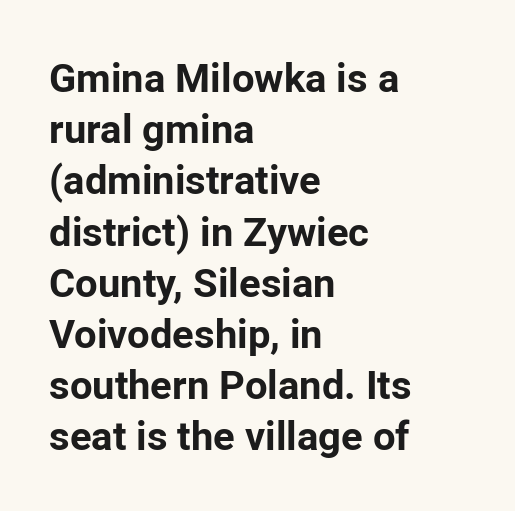
When letters stand straight like this, we call the style roman or upright. Compared with a centered layout, this one pins lines to the left instead. Regarding serifs, this sample does without them. Letter spacing: default. The space directly below the letters is spotless.
